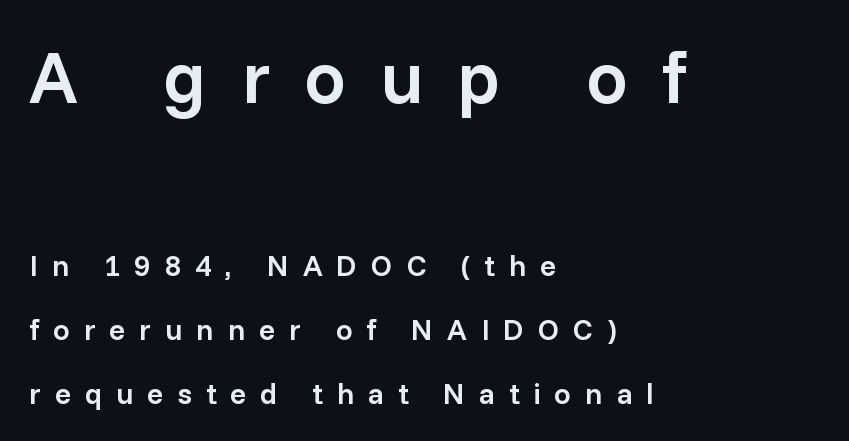
{"serif": "no", "italic": "no", "bold": "semi", "weight": "semibold", "width": "normal", "stroke_contrast": "low", "x_height": "medium", "monospaced": "no", "underline": "no", "align": "left", "line_spacing": "loose", "line_spacing_ratio": 2.13, "letter_spacing": "wide", "letter_spacing_em": 0.46, "larger_block": "first", "size_ratio": 2.47, "glyph_px": 74}
